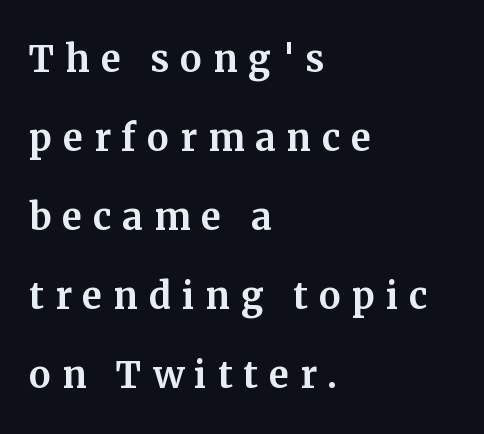
The image shows 49 px serif type, upright; set left-aligned, normal line spacing (1.61x), unusually wide letter spacing (+0.22 em), not underlined; medium stroke contrast and a medium x-height.
